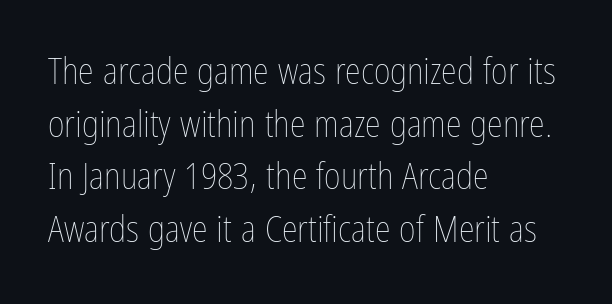
Q: Is the text bold? A: No.
Q: Is the text italic (slanted)? A: No, it is upright.
Q: Is the text underlined? A: No.
Q: How is the paragraph aligned? A: Left-aligned.
Q: Is the spacing between letters normal or unusually wide? A: Normal.
Q: Is the spacing between lines tight, normal or loose? A: Normal.
Q: Width (condensed, normal, or wide)? A: Condensed.
Q: Stroke contrast? A: Low.
Q: x-height? A: Medium.
Q: Monospaced? A: No.
